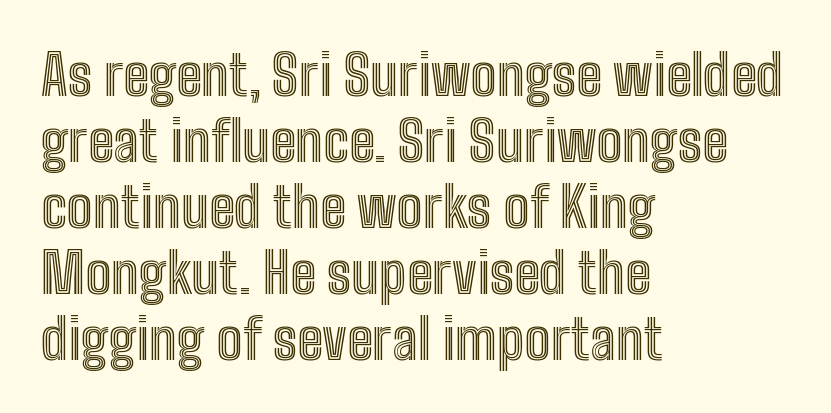
The specimen reads as upright at a glance. Look at the tracking — it's just the regular setting, nothing added. Caption: multi-line text, flush left, ragged right. The strip under each line holds only bare page. Note the varied advance widths — an 'i' is clearly narrower than an 'm'.
